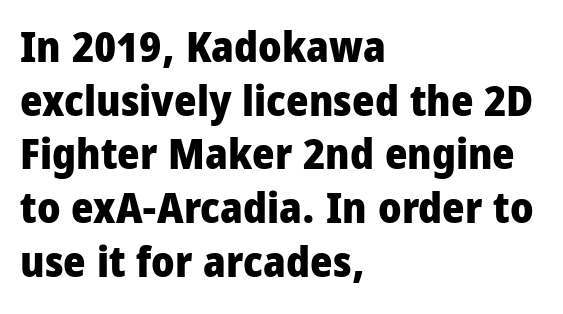
The image shows 43 px heavy, condensed sans-serif type, upright; set left-aligned, normal line spacing (1.25x), normal letter spacing, not underlined; low stroke contrast and a large x-height.
